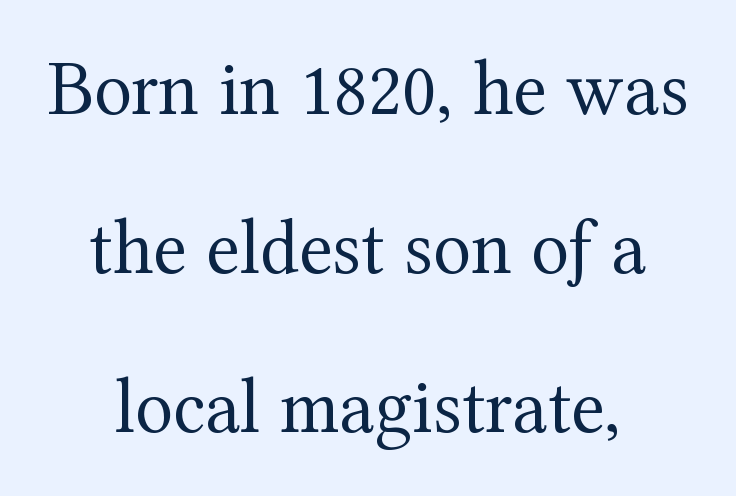
Standard letterfit; no display-style spreading of the glyphs. The space beneath each line is pristine and unruled. I'd call this a serif setting — the letters wear small feet. No letter is thick-stroked: the sample isn't bold.
